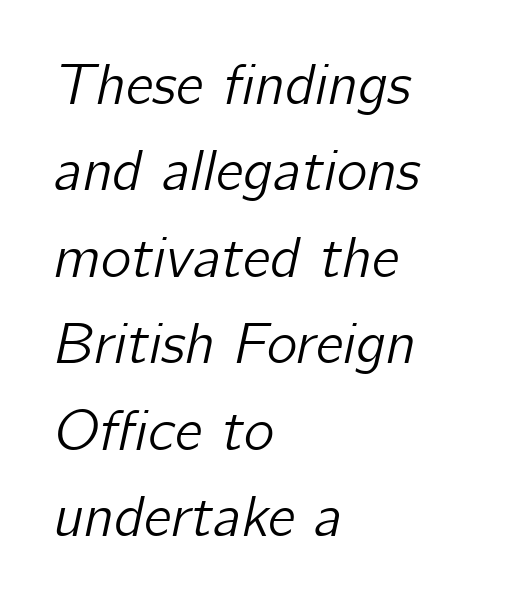
Q: Is the text italic (slanted)? A: Yes, it leans right by about 12 degrees.
Q: Is the text underlined? A: No.
Q: How is the paragraph aligned? A: Left-aligned.
Q: Is the spacing between letters normal or unusually wide? A: Normal.
Q: Is the spacing between lines tight, normal or loose? A: Normal.
Q: Width (condensed, normal, or wide)? A: Normal.
Q: Stroke contrast? A: Low.
Q: x-height? A: Medium.
Q: Monospaced? A: No.
